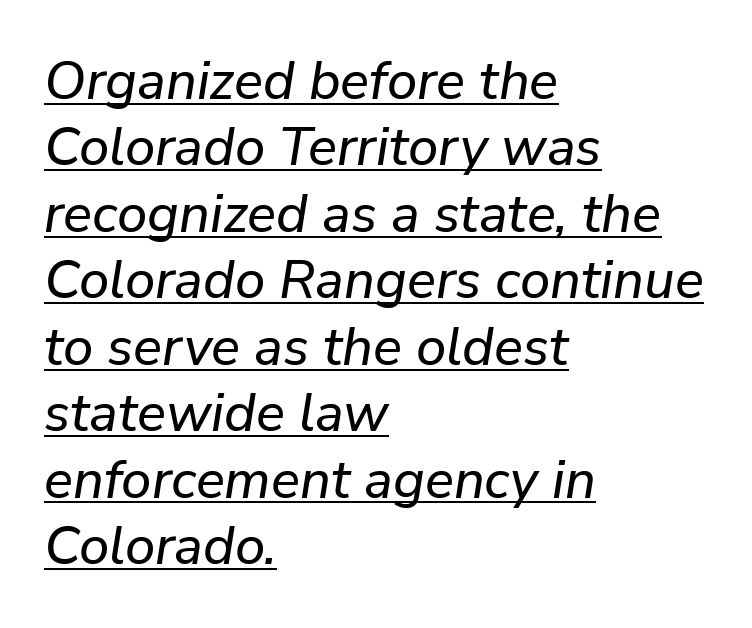
Q: Is the text italic (slanted)? A: Yes, it leans right by about 9 degrees.
Q: Is the text underlined? A: Yes.
Q: How is the paragraph aligned? A: Left-aligned.
Q: Is the spacing between letters normal or unusually wide? A: Normal.
Q: Width (condensed, normal, or wide)? A: Normal.
Q: Stroke contrast? A: Low.
Q: x-height? A: Medium.
Q: Monospaced? A: No.
